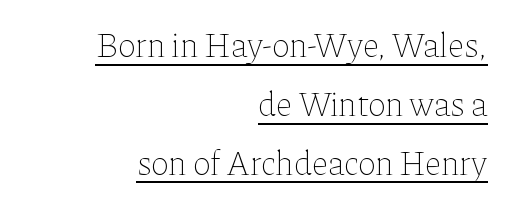
Q: Is the text bold? A: No.
Q: Is the text italic (slanted)? A: No, it is upright.
Q: Is the text underlined? A: Yes.
Q: How is the paragraph aligned? A: Right-aligned.
Q: Is the spacing between letters normal or unusually wide? A: Normal.
Q: Width (condensed, normal, or wide)? A: Normal.
Q: Stroke contrast? A: Low.
Q: x-height? A: Medium.
Q: Monospaced? A: No.
